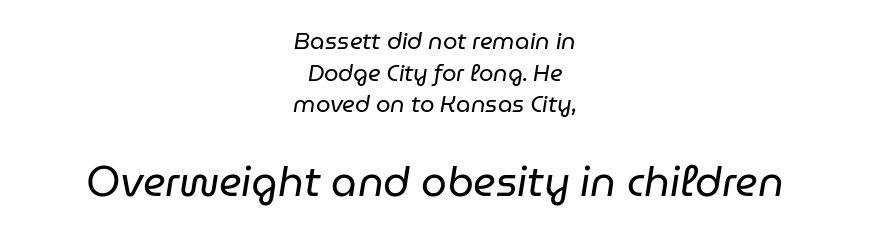
The following chunk of copy outweighs the initial chunk in type size. Look at the tracking — it's just the regular setting, nothing added. The letterforms sit at book weight or below. In terms of posture, this sample is oblique.
